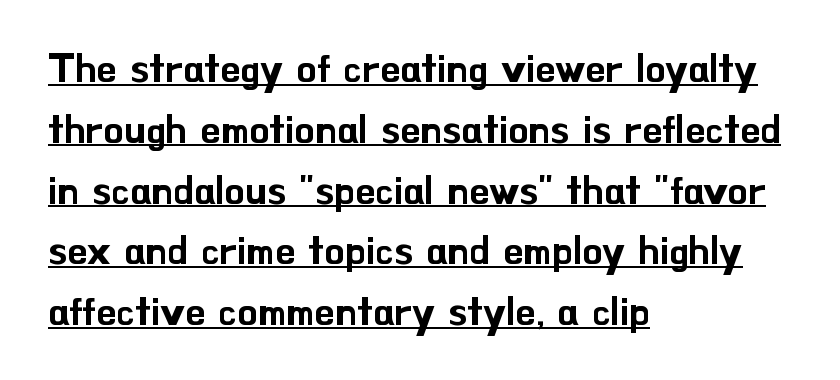
A baseline rule has been typeset under these characters. Looks like regular typesetting: each glyph gets only the width it needs. Every row of glyphs begins at an identical x-position on the left. Nope, not italic — everything's standing straight.
